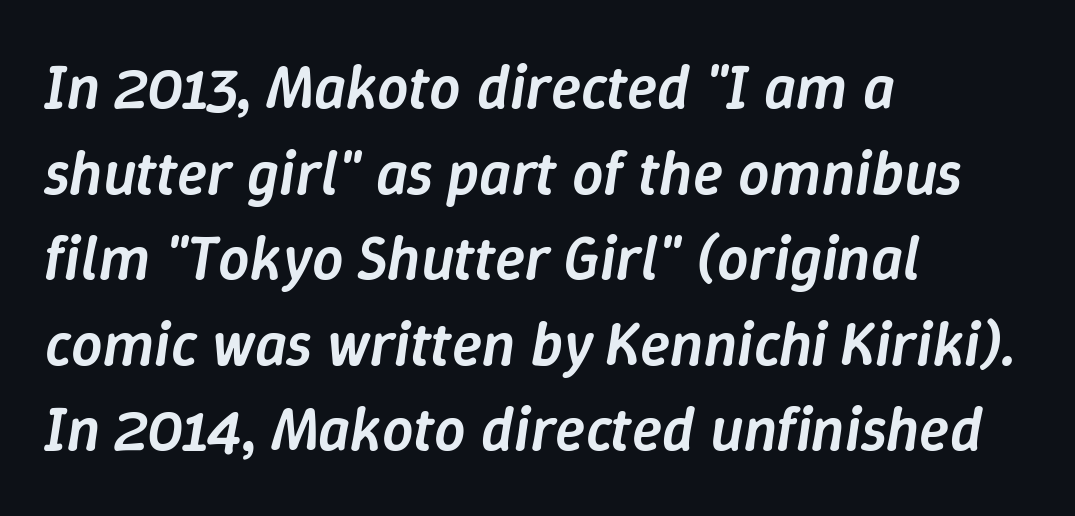
Q: Is the text bold? A: Semi-bold.
Q: Is the text italic (slanted)? A: Yes, it leans right by about 9 degrees.
Q: Is the text underlined? A: No.
Q: How is the paragraph aligned? A: Left-aligned.
Q: Is the spacing between letters normal or unusually wide? A: Normal.
Q: Is the spacing between lines tight, normal or loose? A: Normal.
Q: Width (condensed, normal, or wide)? A: Normal.
Q: Stroke contrast? A: Low.
Q: x-height? A: Medium.
Q: Monospaced? A: No.
